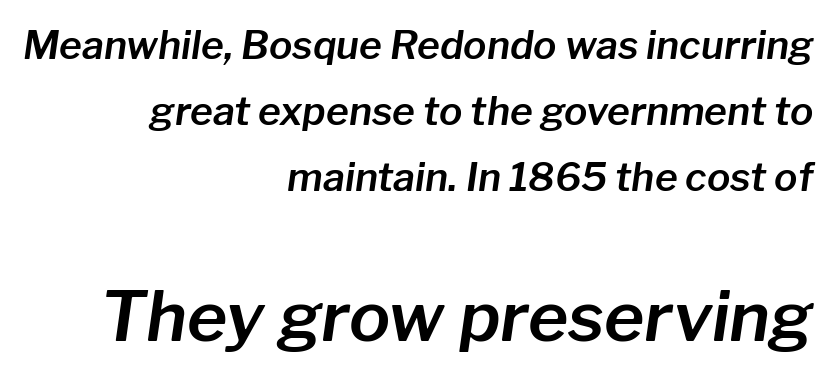
Q: Is the text italic (slanted)? A: Yes, it leans right by about 8 degrees.
Q: Is the text underlined? A: No.
Q: How is the paragraph aligned? A: Right-aligned.
Q: Is the spacing between letters normal or unusually wide? A: Normal.
Q: Is the spacing between lines tight, normal or loose? A: Normal.
Q: Which block of text is set in a larger size, the first (top) or the second (bottom)? A: The second (bottom) one.
Q: Width (condensed, normal, or wide)? A: Normal.
Q: Stroke contrast? A: Low.
Q: x-height? A: Medium.
Q: Monospaced? A: No.
